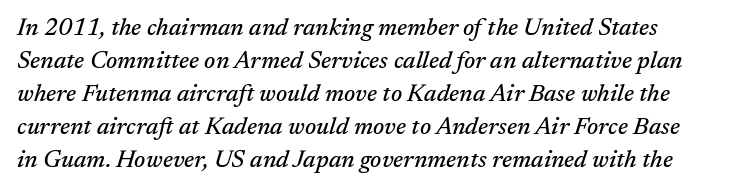
Successive baselines arrive at the customary interval. Slanted lettering throughout. You could call the tracking neutral — neither tight nor loose. Words float on clear page, feet unadorned.
